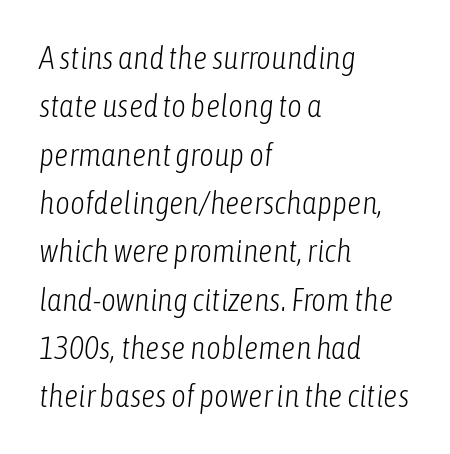
Q: Is the text bold? A: No.
Q: Is the text italic (slanted)? A: Yes, it leans right by about 6 degrees.
Q: Is the text underlined? A: No.
Q: How is the paragraph aligned? A: Left-aligned.
Q: Is the spacing between letters normal or unusually wide? A: Normal.
Q: Is the spacing between lines tight, normal or loose? A: Normal.
Q: Width (condensed, normal, or wide)? A: Condensed.
Q: Stroke contrast? A: Low.
Q: x-height? A: Medium.
Q: Monospaced? A: No.
